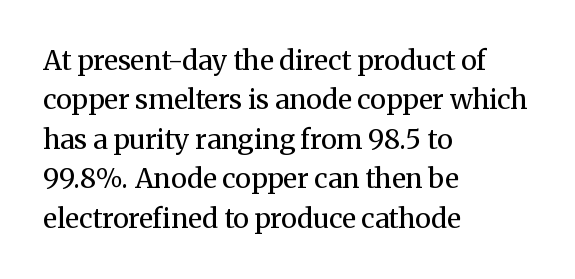
Q: Is the text bold? A: No.
Q: Is the text italic (slanted)? A: No, it is upright.
Q: Is the text underlined? A: No.
Q: How is the paragraph aligned? A: Left-aligned.
Q: Is the spacing between letters normal or unusually wide? A: Normal.
Q: Is the spacing between lines tight, normal or loose? A: Normal.
